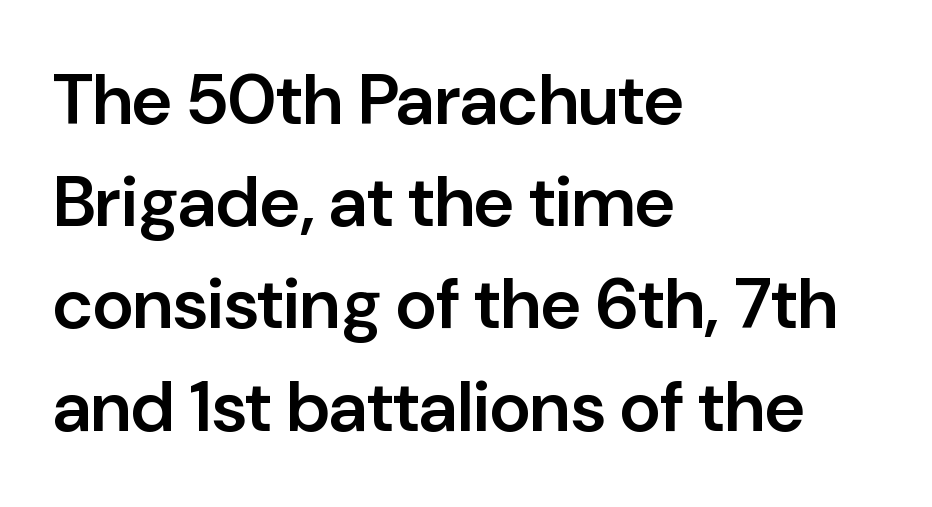
These lines were composed using upright roman letters. Stems and bowls a touch heavier than normal — semibold. Only glyphs here, with clear space below each row. Line beginnings align vertically; line endings do not. Think of a printed novel: that variable character pitch is what you see here. The letters carry no serifs — their stems end cleanly without finishing strokes.
